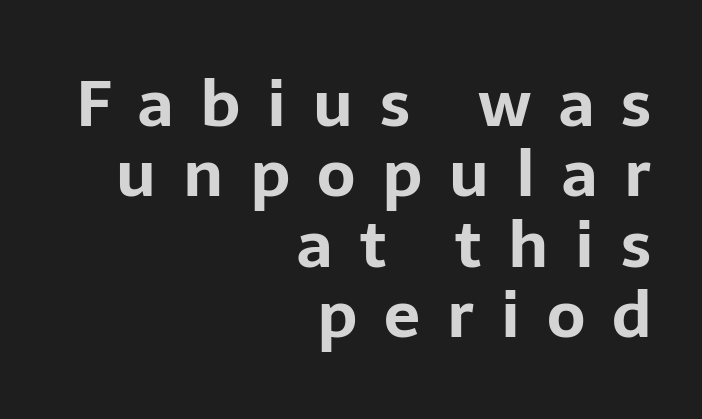
Leading: reduced. Letters rest on an invisible, unmarked baseline. The text block is weighted toward the right margin, trailing off unevenly leftward. The face used here is rendered with a markedly widened letterfit. A typesetter would mark this as roman, not italic.
